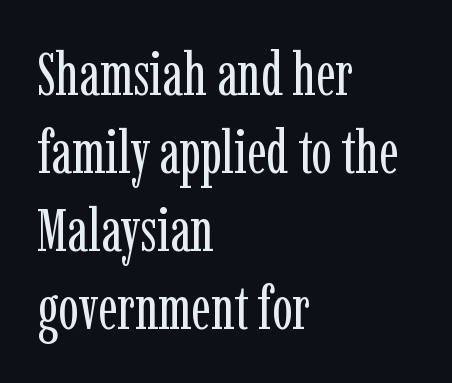
Q: Is the text bold? A: No.
Q: Is the text italic (slanted)? A: No, it is upright.
Q: Is the typeface a serif or a sans-serif typeface? A: Serif.
Q: Is the text underlined? A: No.
Q: How is the paragraph aligned? A: Left-aligned.
Q: Is the spacing between letters normal or unusually wide? A: Normal.
Q: Is the spacing between lines tight, normal or loose? A: Normal.
Q: Width (condensed, normal, or wide)? A: Condensed.
Q: Stroke contrast? A: Low.
Q: x-height? A: Medium.
Q: Monospaced? A: No.
